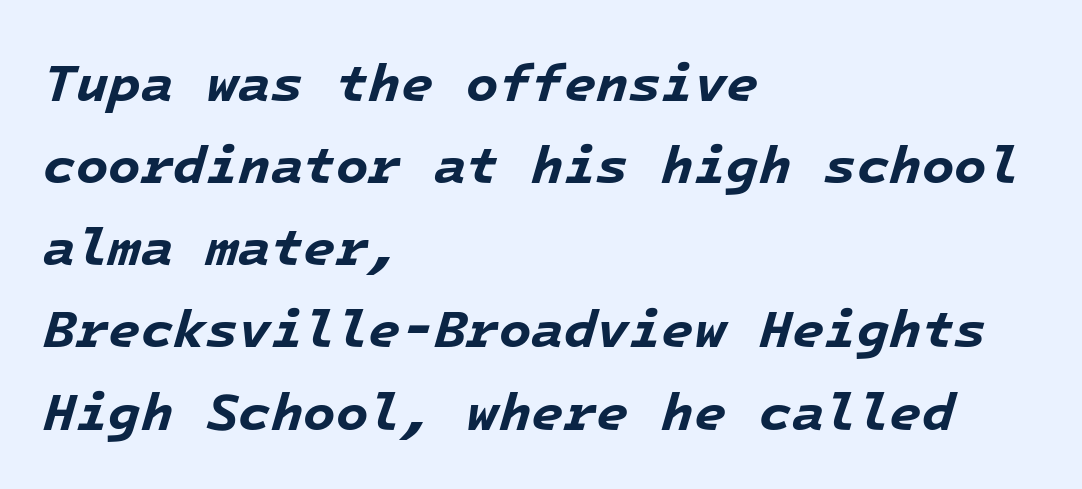
These words are printed bold, with thick strokes throughout. Here the designer chose a console-style face with uniform glyph widths. The lines in this sample share a left origin and differ only in where they stop. Every character sits at an angle, as italics do.
